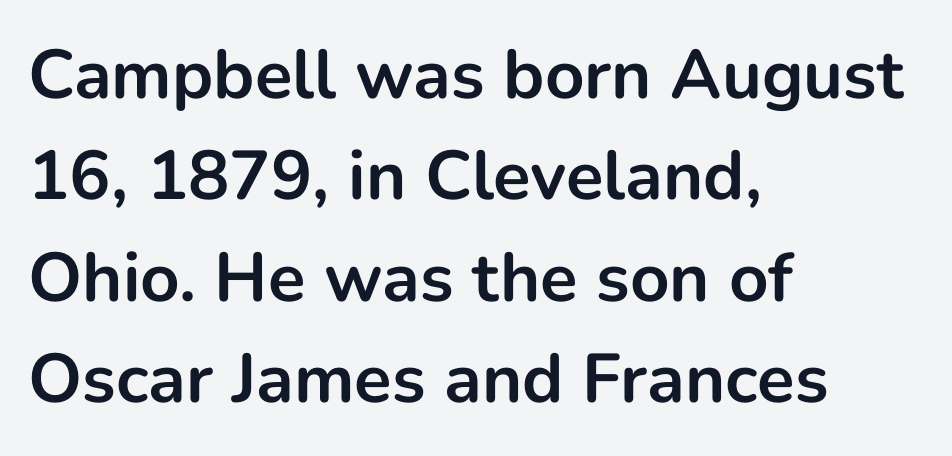
{"serif": "no", "italic": "no", "bold": "yes", "weight": "bold", "width": "normal", "stroke_contrast": "low", "x_height": "medium", "monospaced": "no", "underline": "no", "align": "left", "line_spacing": "normal", "line_spacing_ratio": 1.47, "letter_spacing": "normal", "letter_spacing_em": 0.0, "glyph_px": 69}
